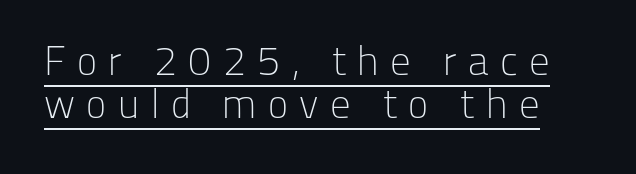
Q: Is the text bold? A: No.
Q: Is the text italic (slanted)? A: No, it is upright.
Q: Is the typeface a serif or a sans-serif typeface? A: Sans-serif.
Q: Is the text underlined? A: Yes.
Q: Is the spacing between letters normal or unusually wide? A: Unusually wide.
Q: Is the spacing between lines tight, normal or loose? A: Tight.
Q: Width (condensed, normal, or wide)? A: Normal.
Q: Stroke contrast? A: Low.
Q: x-height? A: Medium.
Q: Monospaced? A: No.
